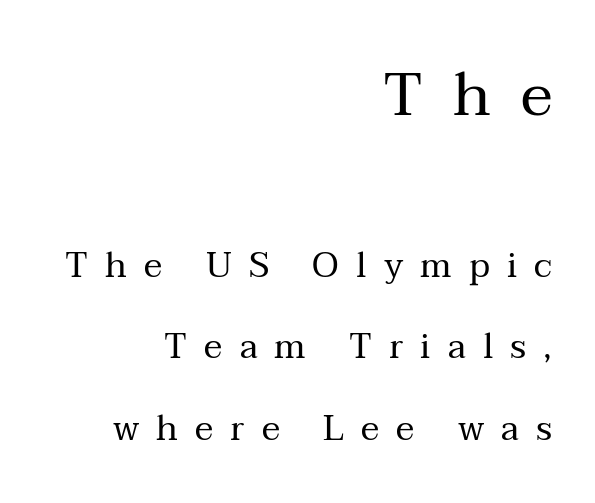
Q: Is the text bold? A: No.
Q: Is the text italic (slanted)? A: No, it is upright.
Q: Is the typeface a serif or a sans-serif typeface? A: Serif.
Q: Is the text underlined? A: No.
Q: How is the paragraph aligned? A: Right-aligned.
Q: Is the spacing between letters normal or unusually wide? A: Unusually wide.
Q: Is the spacing between lines tight, normal or loose? A: Loose.
Q: Which block of text is set in a larger size, the first (top) or the second (bottom)? A: The first (top) one.
Q: Width (condensed, normal, or wide)? A: Normal.
Q: Stroke contrast? A: Medium.
Q: x-height? A: Medium.
Q: Monospaced? A: No.
